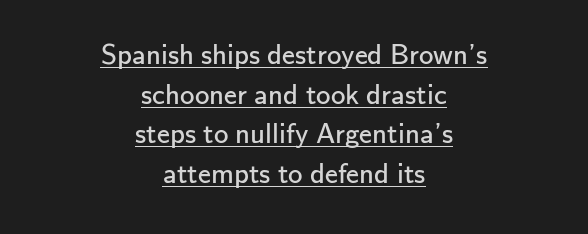
Honestly, the underline is the first thing you notice here. Think of a printed novel: that variable character pitch is what you see here. Letterform terminals end flat and unadorned throughout the passage. Visually the block forms a symmetrical silhouette, jagged on both flanks. Unlike italic type, these characters show no tilt at all. No heavy texture on the line: the type isn't bold.
